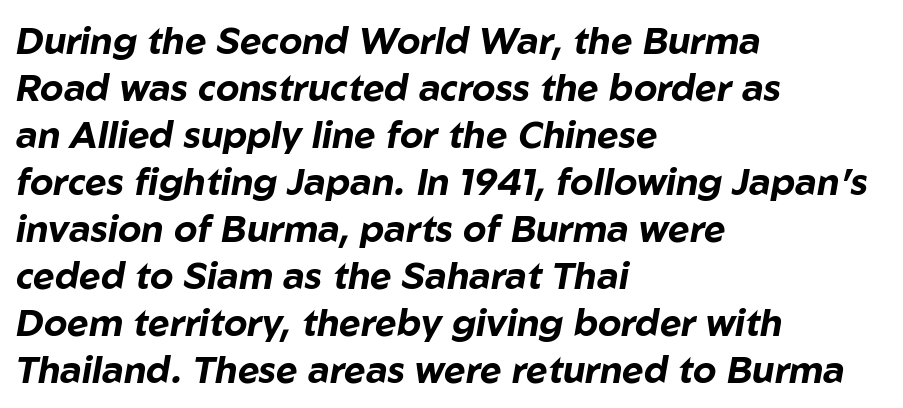
Q: Is the text bold? A: Yes.
Q: Is the text italic (slanted)? A: Yes, it leans right by about 10 degrees.
Q: Is the text underlined? A: No.
Q: How is the paragraph aligned? A: Left-aligned.
Q: Is the spacing between letters normal or unusually wide? A: Normal.
Q: Is the spacing between lines tight, normal or loose? A: Normal.
Q: Width (condensed, normal, or wide)? A: Normal.
Q: Stroke contrast? A: Low.
Q: x-height? A: Medium.
Q: Monospaced? A: No.
